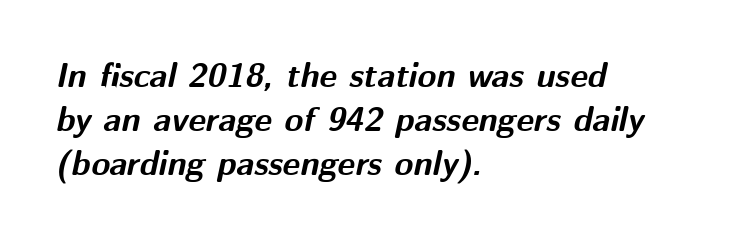
Q: Is the text bold? A: Yes.
Q: Is the text italic (slanted)? A: Yes, it leans right by about 12 degrees.
Q: Is the text underlined? A: No.
Q: How is the paragraph aligned? A: Left-aligned.
Q: Is the spacing between letters normal or unusually wide? A: Normal.
Q: Is the spacing between lines tight, normal or loose? A: Normal.
Q: Width (condensed, normal, or wide)? A: Normal.
Q: Stroke contrast? A: Medium.
Q: x-height? A: Medium.
Q: Monospaced? A: No.
